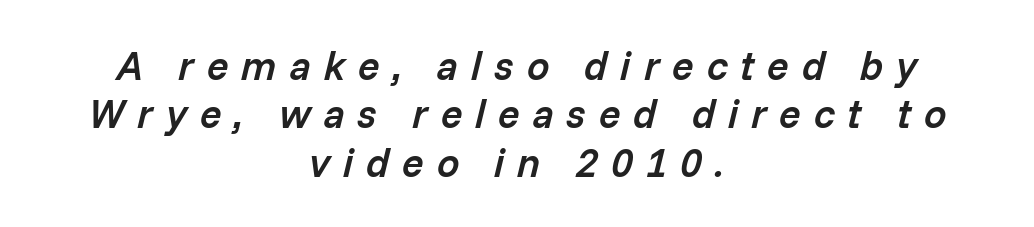
Q: Is the text bold? A: Semi-bold.
Q: Is the text italic (slanted)? A: Yes, it leans right by about 14 degrees.
Q: Is the text underlined? A: No.
Q: How is the paragraph aligned? A: Centered.
Q: Is the spacing between letters normal or unusually wide? A: Unusually wide.
Q: Width (condensed, normal, or wide)? A: Normal.
Q: Stroke contrast? A: Low.
Q: x-height? A: Medium.
Q: Monospaced? A: No.
